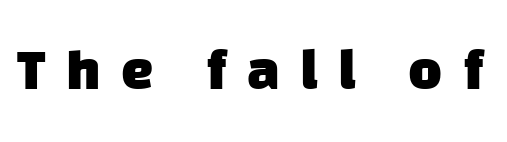
{"serif": "no", "bold": "yes", "weight": "heavy", "width": "normal", "stroke_contrast": "low", "x_height": "large", "monospaced": "no", "underline": "no", "letter_spacing": "wide", "letter_spacing_em": 0.35, "glyph_px": 58}
